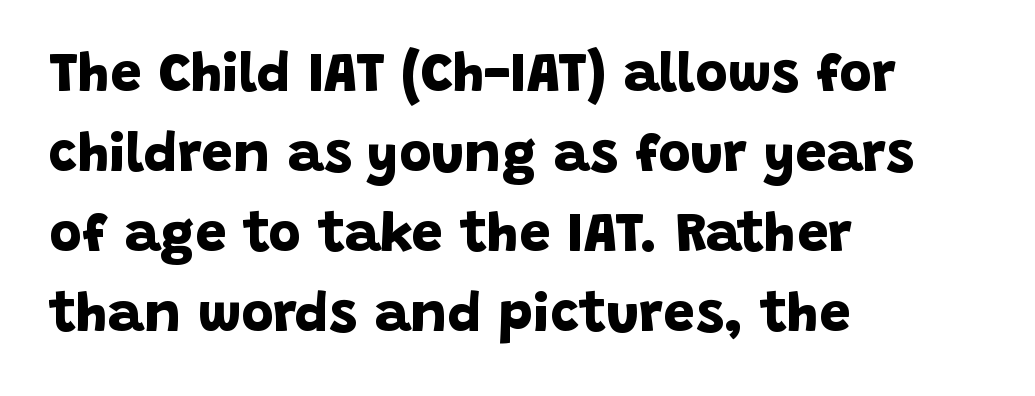
{"serif": "no", "bold": "yes", "weight": "bold", "width": "normal", "stroke_contrast": "low", "x_height": "large", "monospaced": "no", "underline": "no", "align": "left", "line_spacing": "normal", "line_spacing_ratio": 1.43, "letter_spacing": "normal", "letter_spacing_em": 0.0, "glyph_px": 56}
